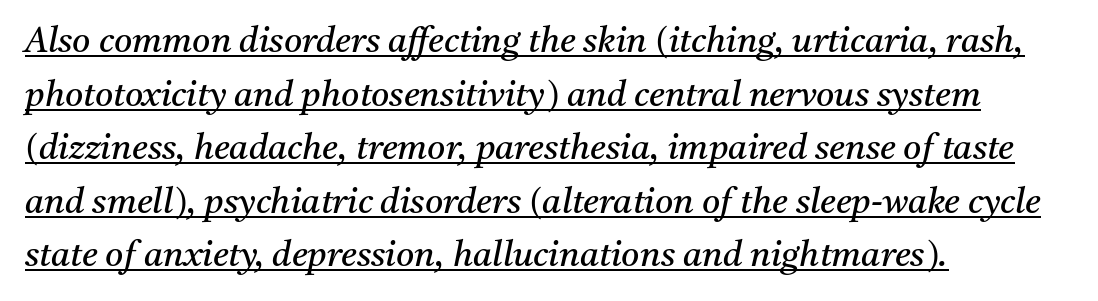
{"serif": "yes", "italic": "yes", "lean": "right", "slant_degrees": 11, "bold": "no", "weight": "regular", "width": "normal", "stroke_contrast": "medium", "x_height": "medium", "monospaced": "no", "underline": "yes", "align": "left", "line_spacing": "normal", "line_spacing_ratio": 1.53, "letter_spacing": "normal", "letter_spacing_em": 0.0, "glyph_px": 35}
